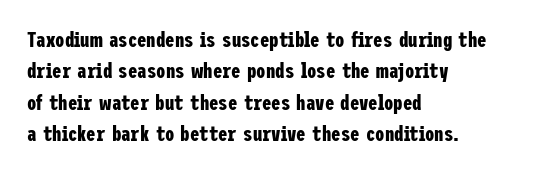
Set as a true bold cut, around the 700 mark. You can tell it's not italic because the verticals are truly vertical. Horizontally, the lines are justified to the leading edge only. Evenly set lines give the paragraph a standard silhouette. Just letters on the line, the space beneath them empty. Compared with typical body copy, the letter spacing here is the same.
